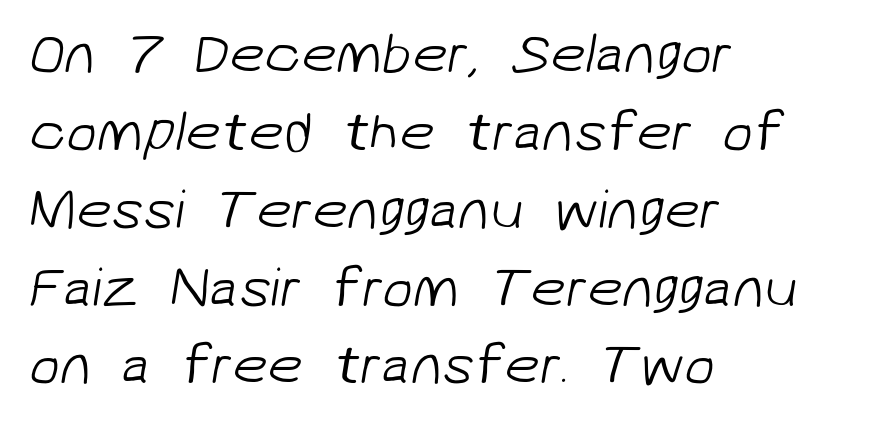
Q: Is the text bold? A: No.
Q: Is the typeface a serif or a sans-serif typeface? A: Sans-serif.
Q: Is the text underlined? A: No.
Q: How is the paragraph aligned? A: Left-aligned.
Q: Is the spacing between letters normal or unusually wide? A: Normal.
Q: Is the spacing between lines tight, normal or loose? A: Normal.
Q: Width (condensed, normal, or wide)? A: Normal.
Q: Stroke contrast? A: Low.
Q: x-height? A: Medium.
Q: Monospaced? A: No.
